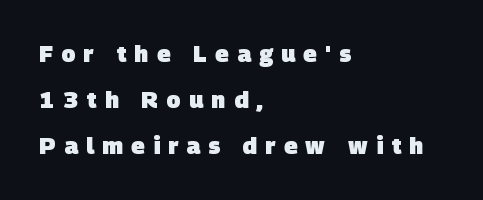
Q: Is the text bold? A: Yes.
Q: Is the text underlined? A: No.
Q: How is the paragraph aligned? A: Left-aligned.
Q: Is the spacing between letters normal or unusually wide? A: Unusually wide.
Q: Is the spacing between lines tight, normal or loose? A: Loose.
